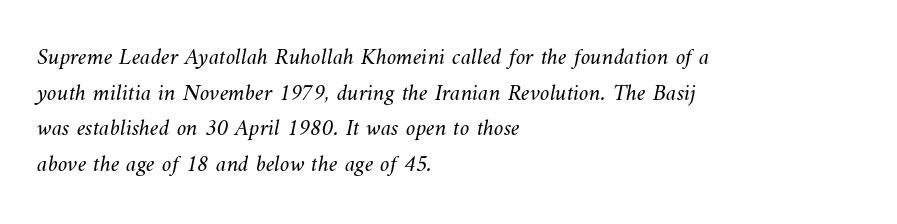
Q: Is the text bold? A: No.
Q: Is the text underlined? A: No.
Q: How is the paragraph aligned? A: Left-aligned.
Q: Is the spacing between letters normal or unusually wide? A: Normal.
Q: Is the spacing between lines tight, normal or loose? A: Normal.
